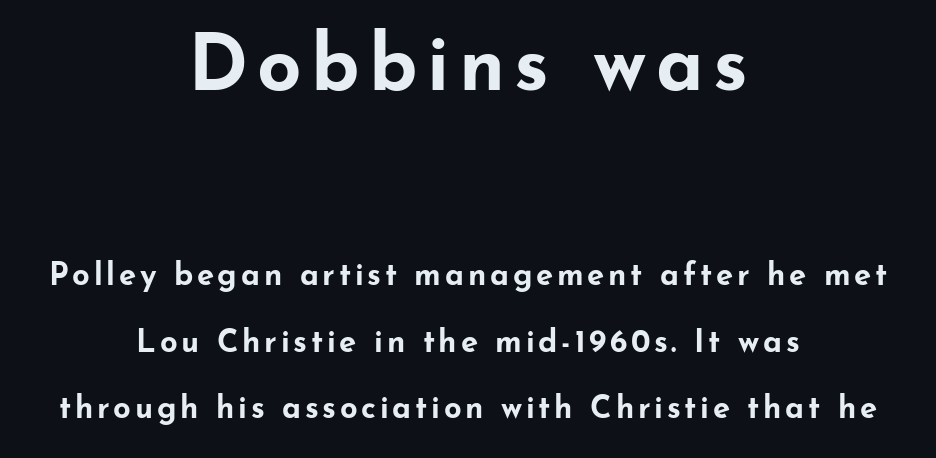
The typesetter chose a symmetrical, centered arrangement here. What kind of face is this? One without serifs — a sans. Check the space under the baseline: it is left empty. Upright lettering throughout.
